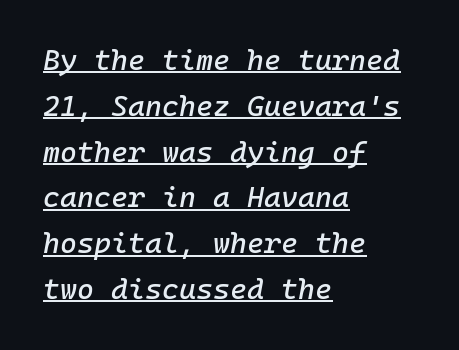
Q: Is the text italic (slanted)? A: Yes, it leans right by about 10 degrees.
Q: Is the text underlined? A: Yes.
Q: How is the paragraph aligned? A: Left-aligned.
Q: Is the spacing between letters normal or unusually wide? A: Normal.
Q: Is the spacing between lines tight, normal or loose? A: Normal.
Q: Width (condensed, normal, or wide)? A: Normal.
Q: Stroke contrast? A: Low.
Q: x-height? A: Medium.
Q: Monospaced? A: Yes.
